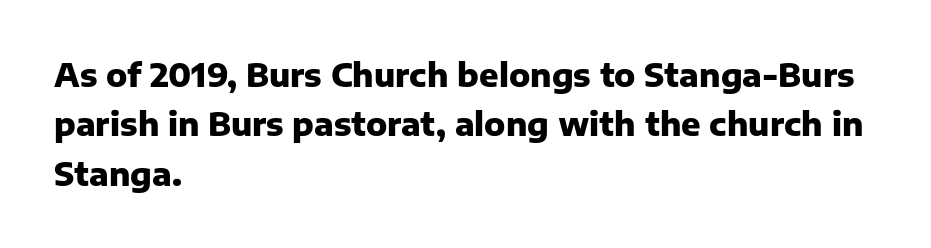
Q: Is the text bold? A: Yes.
Q: Is the text italic (slanted)? A: No, it is upright.
Q: Is the typeface a serif or a sans-serif typeface? A: Sans-serif.
Q: Is the text underlined? A: No.
Q: How is the paragraph aligned? A: Left-aligned.
Q: Is the spacing between letters normal or unusually wide? A: Normal.
Q: Is the spacing between lines tight, normal or loose? A: Normal.
Q: Width (condensed, normal, or wide)? A: Normal.
Q: Stroke contrast? A: Low.
Q: x-height? A: Medium.
Q: Monospaced? A: No.
